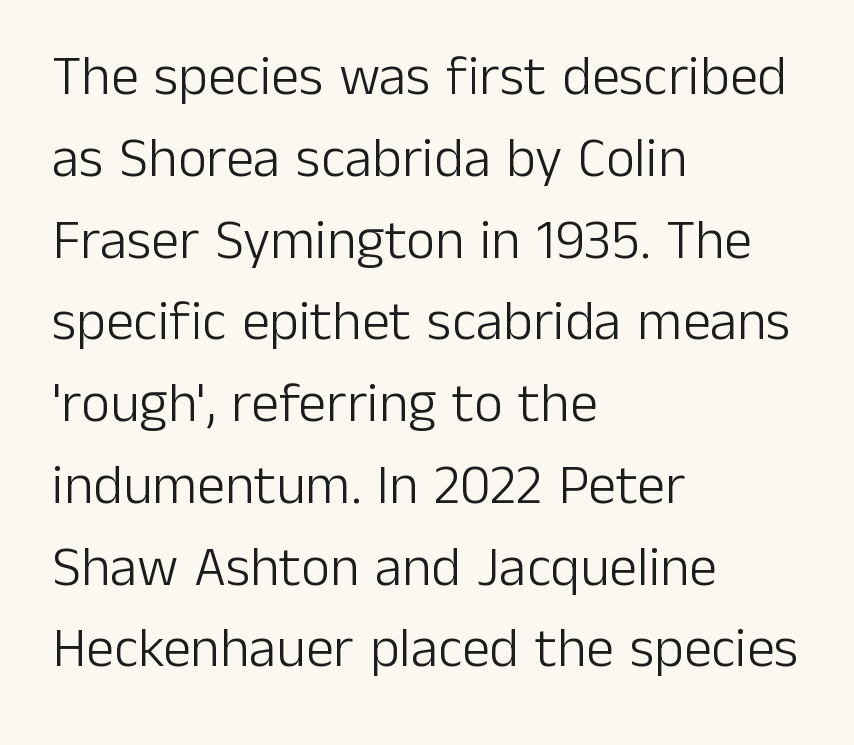
The image shows 56 px light sans-serif type, upright; set left-aligned, normal line spacing (1.46x), normal letter spacing, not underlined; low stroke contrast and a medium x-height.
